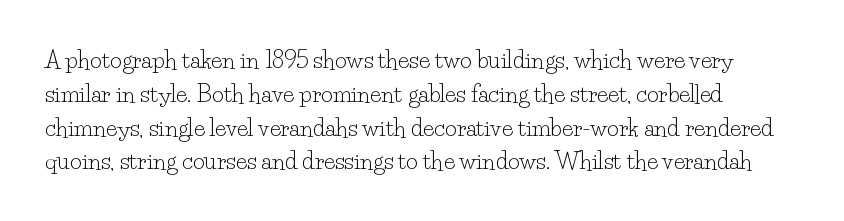
Just letters on the line, the space beneath them empty. Evenly set lines give the paragraph a standard silhouette. Heft: none added — not bold. Notice how the passage keeps a crisp vertical edge on the left only. No extra tracking has been applied to these lines. A roman cut, with each character standing at attention.
